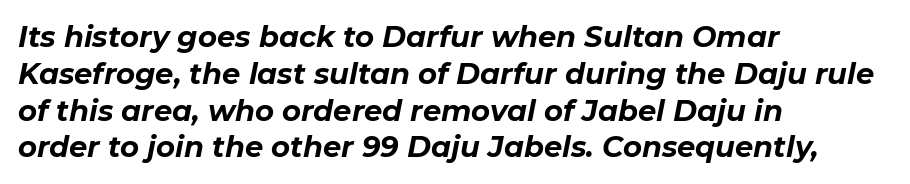
Q: Is the text bold? A: Yes.
Q: Is the text italic (slanted)? A: Yes, it leans right by about 11 degrees.
Q: Is the text underlined? A: No.
Q: How is the paragraph aligned? A: Left-aligned.
Q: Is the spacing between letters normal or unusually wide? A: Normal.
Q: Is the spacing between lines tight, normal or loose? A: Normal.
Q: Width (condensed, normal, or wide)? A: Normal.
Q: Stroke contrast? A: Low.
Q: x-height? A: Medium.
Q: Monospaced? A: No.
